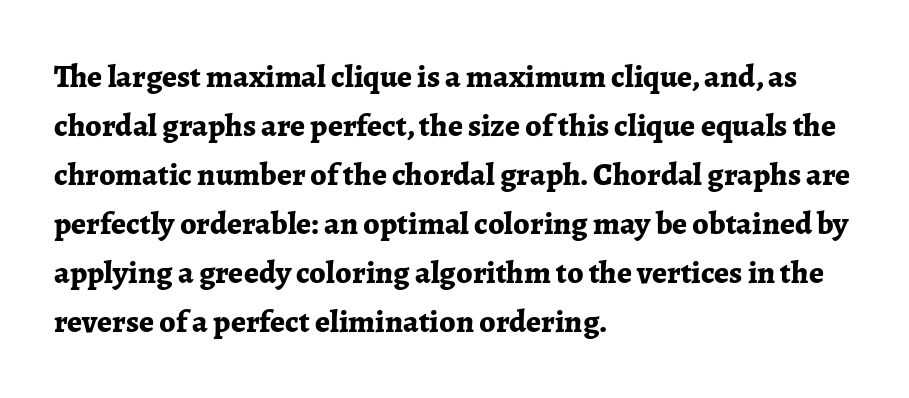
The image shows 32 px bold serif type, upright; set left-aligned, normal line spacing (1.53x), normal letter spacing, not underlined; low stroke contrast and a medium x-height.
